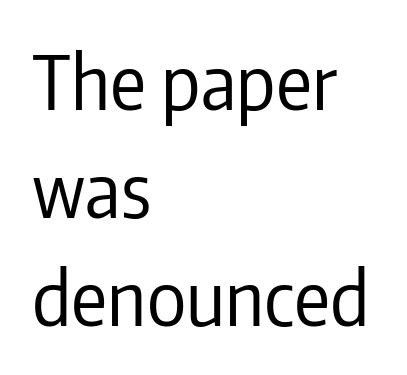
The image shows 75 px regular-weight, condensed sans-serif type, upright; set left-aligned, normal line spacing (1.44x), normal letter spacing, not underlined; low stroke contrast and a medium x-height.
